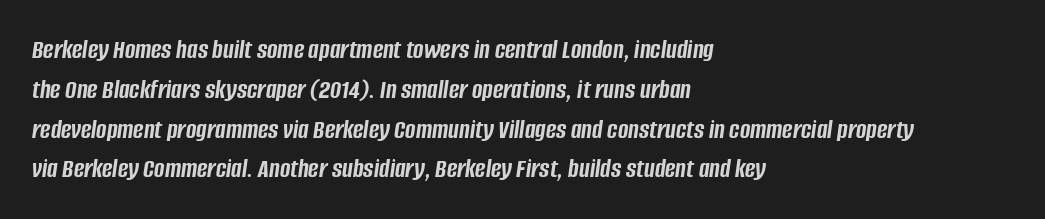
The image shows 28 px semibold, condensed type, italic (leaning right); set left-aligned, normal line spacing (1.42x), normal letter spacing, not underlined; low stroke contrast and a large x-height.
